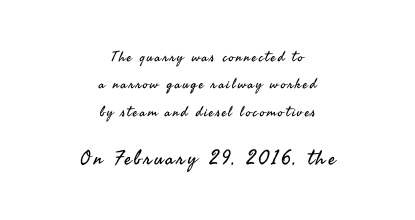
Q: Is the text bold? A: No.
Q: Is the text italic (slanted)? A: Yes.
Q: Is the text underlined? A: No.
Q: How is the paragraph aligned? A: Centered.
Q: Is the spacing between lines tight, normal or loose? A: Loose.
Q: Which block of text is set in a larger size, the first (top) or the second (bottom)? A: The second (bottom) one.
